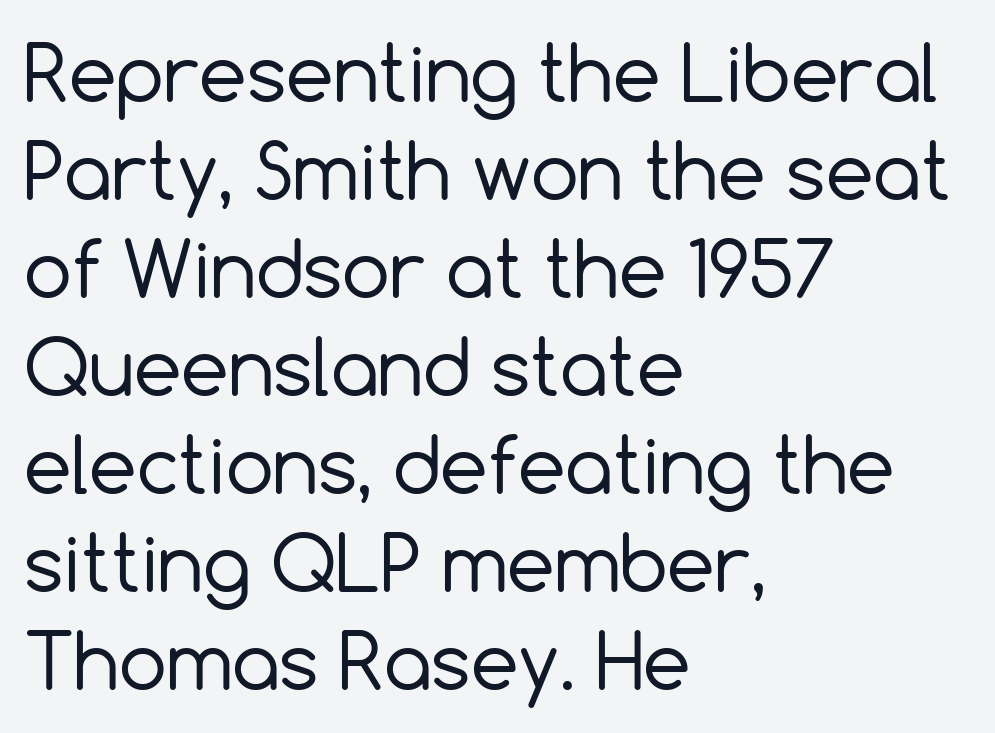
The image shows 76 px regular-weight sans-serif type, upright; set left-aligned, normal line spacing (1.29x), normal letter spacing, not underlined; a medium x-height.
